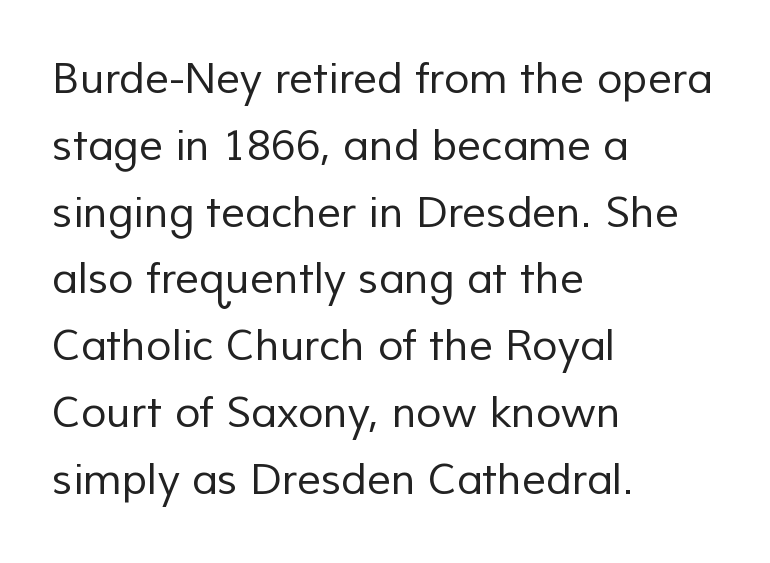
The letters advance in unequal steps, a hallmark of proportional type. In CSS terms this would be text-align: left. Normally led — the rows are evenly, conventionally spaced. The area under the type is left untouched. What stands out about the letter spacing? Nothing — it is the standard amount. Letterform terminals end flat and unadorned throughout the passage.
